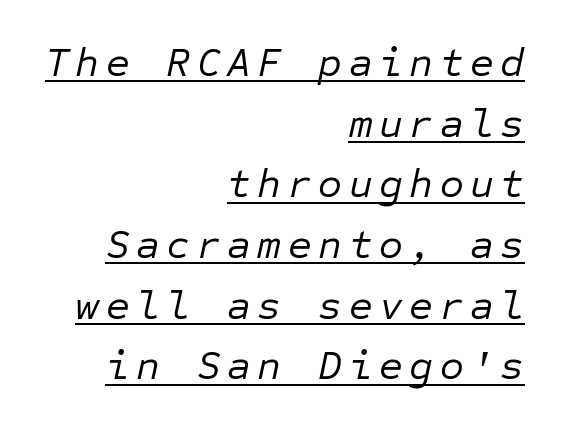
The image shows 41 px regular-weight type, italic (leaning right), monospaced; set right-aligned, normal line spacing (1.48x), underlined; low stroke contrast and a medium x-height.
